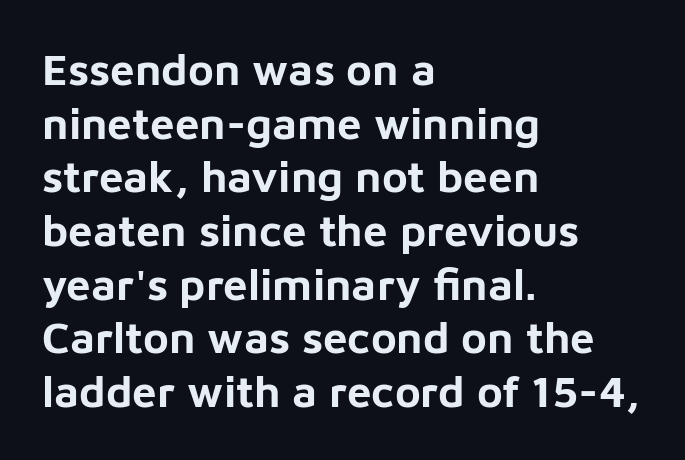
The lettering stays uniformly vertical, giving the passage a roman look. Varying glyph widths throughout — classic text-font behaviour. The compositor pushed each line to the left boundary. To sum up the face: it is a sans, with no serifs.
